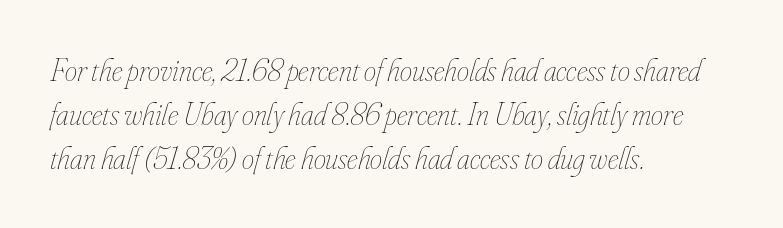
Just letters on the line, the space beneath them empty. Slanted lettering throughout. Character widths vary here, with narrow letters taking less room than wide ones. A classic flush-left, rag-right setting is used for this passage. Nobody touched the tracking dial on this one.
